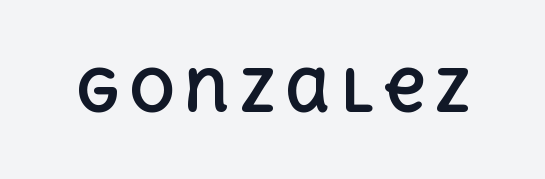
Q: Is the text bold? A: Yes.
Q: Is the text italic (slanted)? A: No, it is upright.
Q: Is the text underlined? A: No.
Q: Width (condensed, normal, or wide)? A: Normal.
Q: x-height? A: Large.
Q: Monospaced? A: No.
